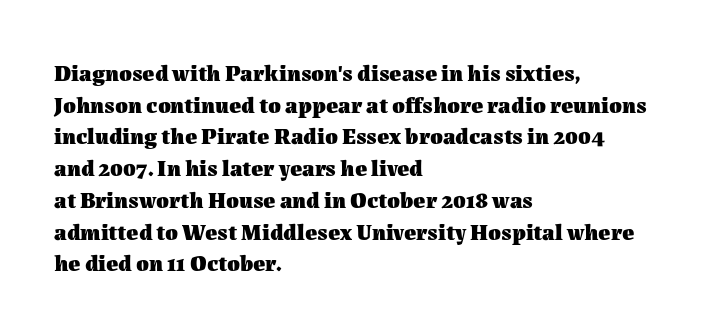
Q: Is the text bold? A: Yes.
Q: Is the text italic (slanted)? A: No, it is upright.
Q: Is the text underlined? A: No.
Q: How is the paragraph aligned? A: Left-aligned.
Q: Is the spacing between letters normal or unusually wide? A: Normal.
Q: Is the spacing between lines tight, normal or loose? A: Normal.
